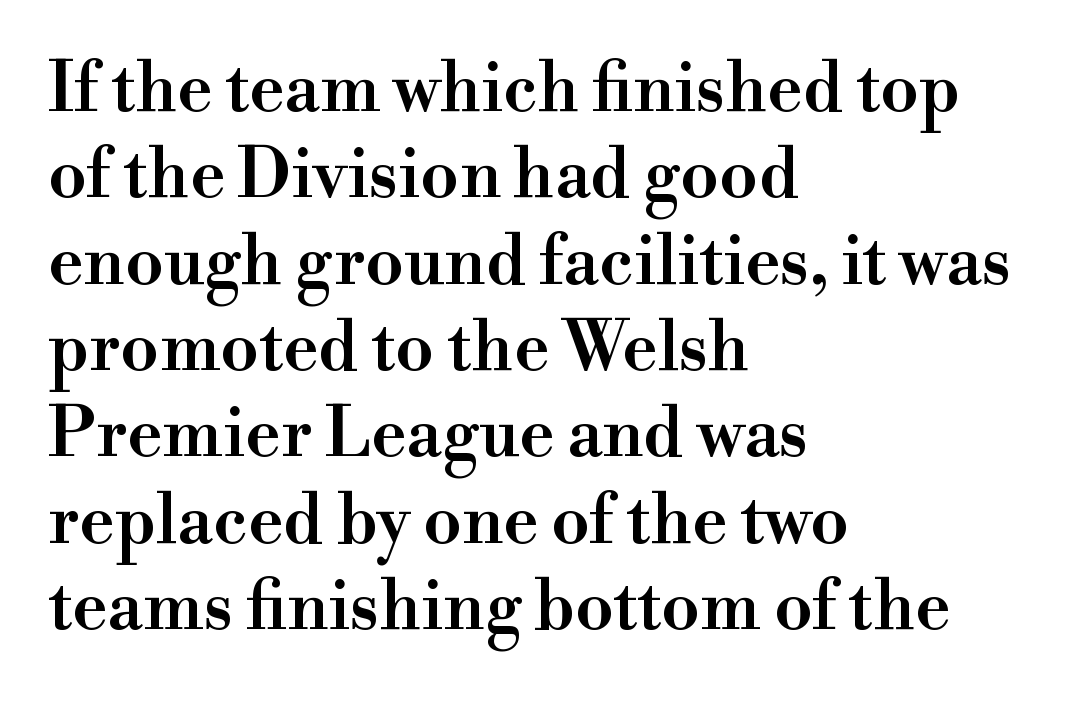
The lettering stays uniformly vertical, giving the passage a roman look. Compared with a centered layout, this one pins lines to the left instead. This rendering leaves character spacing at its baseline value. Underline: absent. The characters look somewhat weighty, a semibold short of true bold. Students, observe: this is what conventionally led text looks like.
